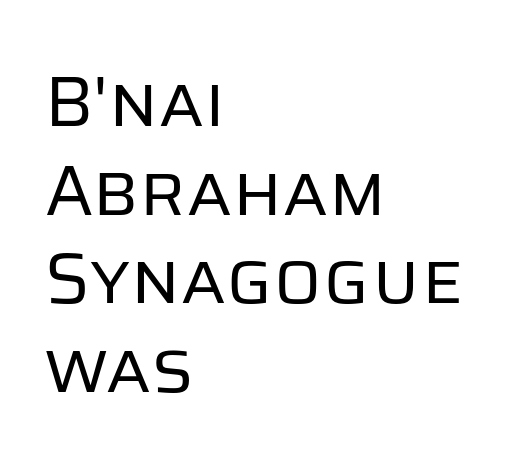
The passage shown stacks its lines at a standard gap. A sans-serif font was chosen for this passage. A classic flush-left, rag-right setting is used for this passage. A typesetter would call this zero additional tracking. The letters stand upright; this is a roman face.
